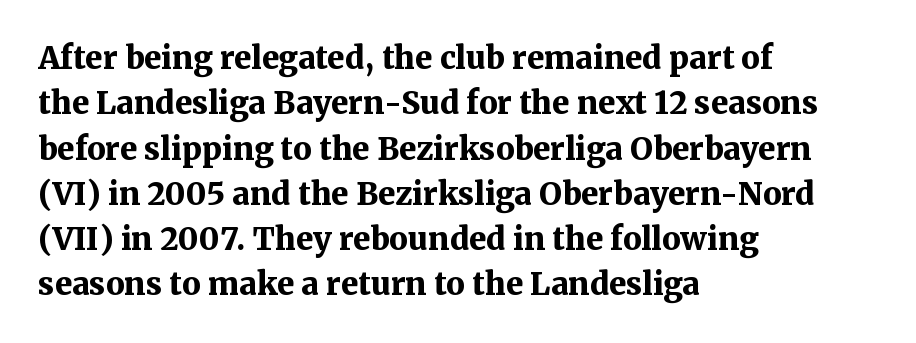
Q: Is the text bold? A: Yes.
Q: Is the text italic (slanted)? A: No, it is upright.
Q: Is the typeface a serif or a sans-serif typeface? A: Serif.
Q: Is the text underlined? A: No.
Q: How is the paragraph aligned? A: Left-aligned.
Q: Is the spacing between letters normal or unusually wide? A: Normal.
Q: Is the spacing between lines tight, normal or loose? A: Normal.
Q: Width (condensed, normal, or wide)? A: Normal.
Q: Stroke contrast? A: Medium.
Q: x-height? A: Medium.
Q: Monospaced? A: No.
